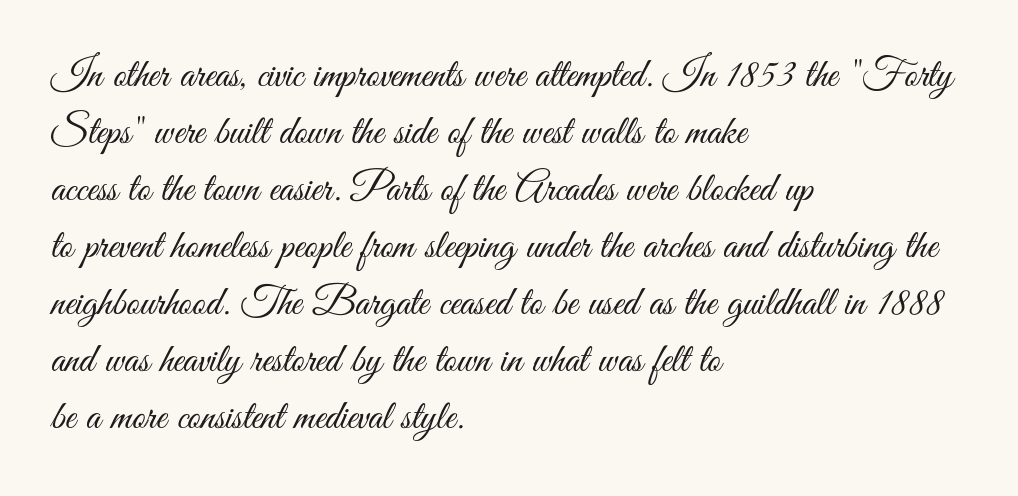
{"serif": "no", "bold": "no", "weight": "light", "width": "condensed", "stroke_contrast": "medium", "x_height": "small", "monospaced": "no", "underline": "no", "align": "left", "line_spacing": "normal", "line_spacing_ratio": 1.39, "letter_spacing": "normal", "letter_spacing_em": 0.0, "glyph_px": 41}
